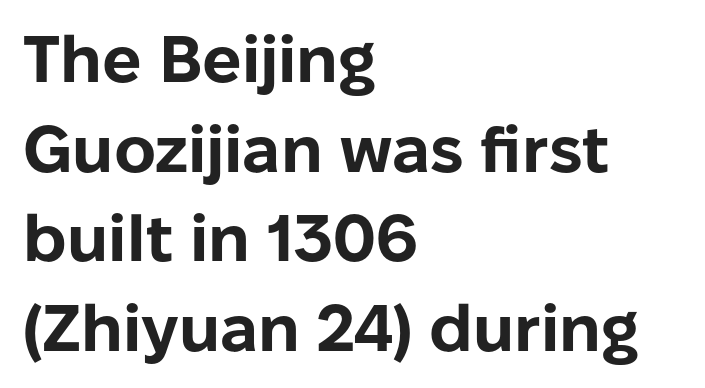
Q: Is the text bold? A: Yes.
Q: Is the text italic (slanted)? A: No, it is upright.
Q: Is the typeface a serif or a sans-serif typeface? A: Sans-serif.
Q: Is the text underlined? A: No.
Q: How is the paragraph aligned? A: Left-aligned.
Q: Is the spacing between letters normal or unusually wide? A: Normal.
Q: Is the spacing between lines tight, normal or loose? A: Normal.
Q: Width (condensed, normal, or wide)? A: Normal.
Q: Stroke contrast? A: Low.
Q: x-height? A: Medium.
Q: Monospaced? A: No.
